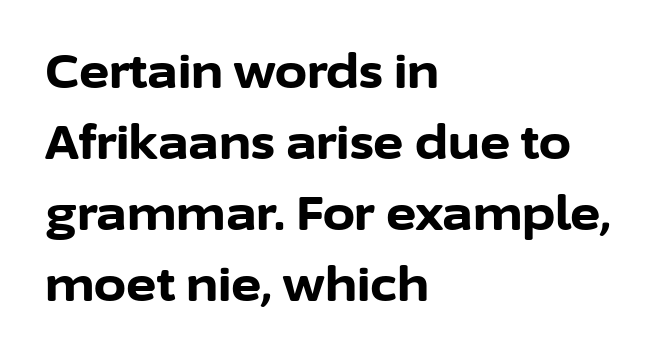
The image shows 46 px bold sans-serif type, upright; set left-aligned, normal line spacing (1.54x), normal letter spacing, not underlined; low stroke contrast and a medium x-height.
